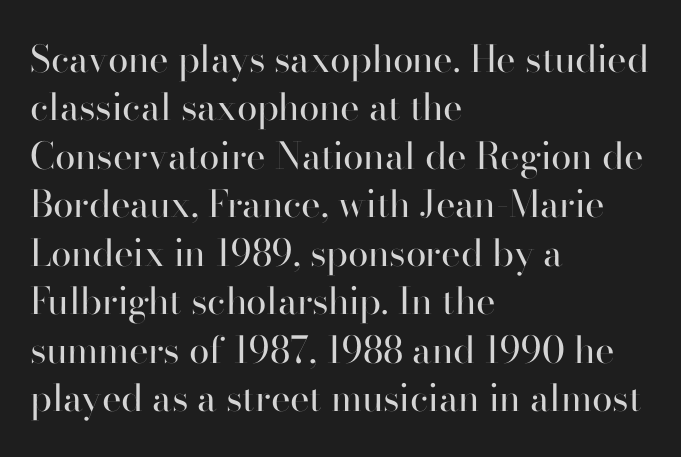
A typesetter would call this leading conventional body-copy spacing. Ordinary non-slanted type is in use. The rag falls on the right side of this text block. The text was rendered using a sans face with plain stroke endings. Letters have the restrained weight of plain body copy at most. Each letter keeps its own natural width here, so spacing adapts to shape.
